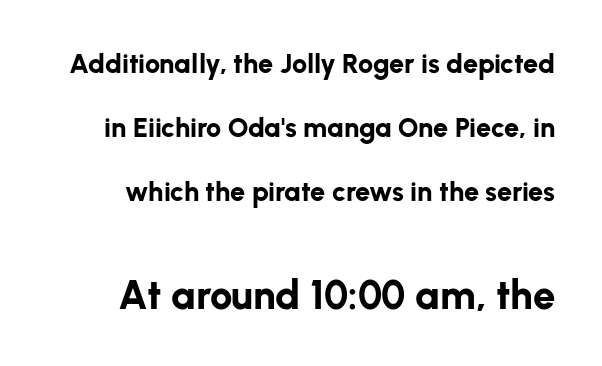
The image shows 40 px bold sans-serif type, upright; set loose line spacing (2.37x), normal letter spacing, not underlined; the second (bottom) block is 1.48x larger; low stroke contrast and a medium x-height.
